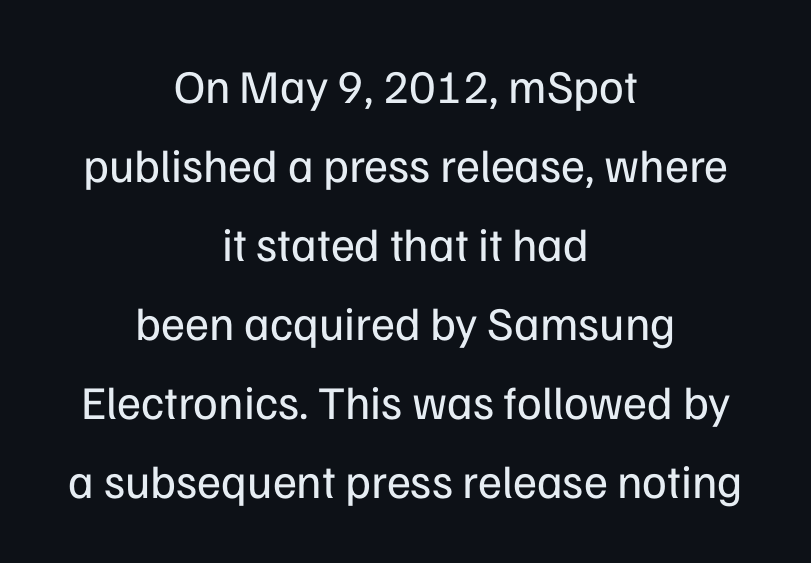
The image shows 47 px regular-weight sans-serif type, upright; set centered, normal line spacing (1.68x), normal letter spacing, not underlined; low stroke contrast and a medium x-height.
